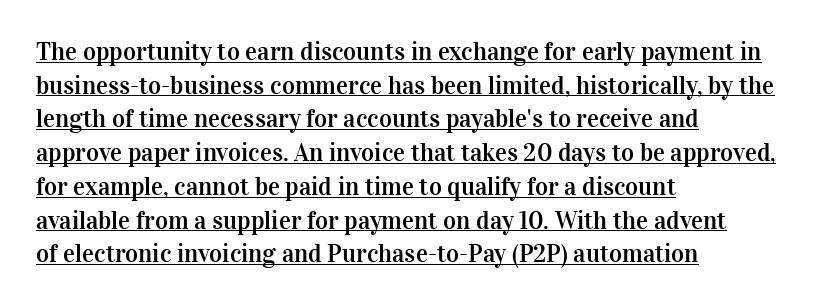
Q: Is the text italic (slanted)? A: No, it is upright.
Q: Is the text underlined? A: Yes.
Q: How is the paragraph aligned? A: Left-aligned.
Q: Is the spacing between letters normal or unusually wide? A: Normal.
Q: Is the spacing between lines tight, normal or loose? A: Normal.
